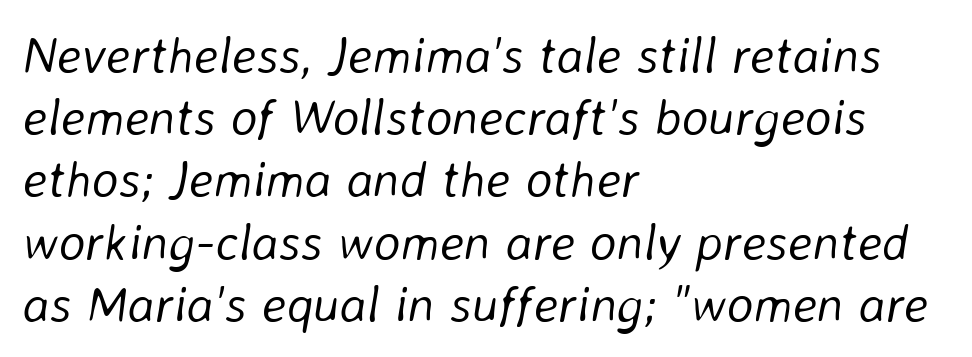
Typeset ragged right — the left edge is the straight one. The passage shown has conventional tracking throughout. Yep, that's italic — everything's leaning. A typesetter would call this proportional, since set widths differ per character. The letterforms sit at book weight or below.
